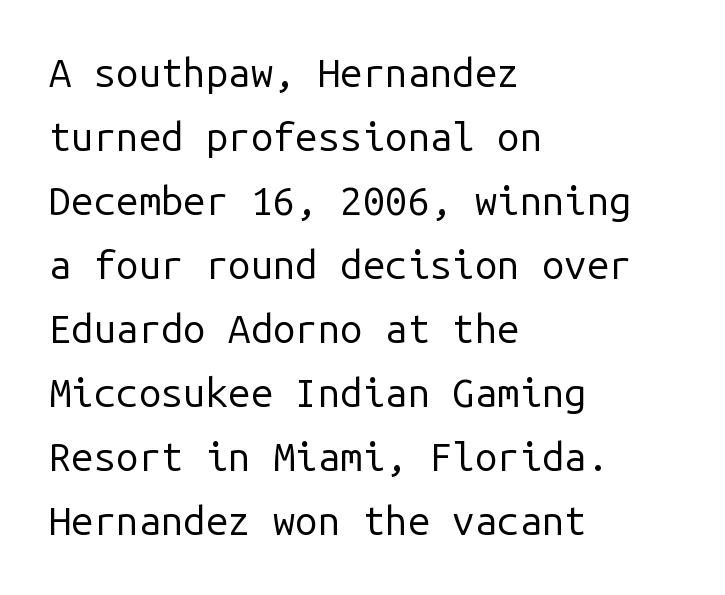
Q: Is the text bold? A: No.
Q: Is the text italic (slanted)? A: No, it is upright.
Q: Is the typeface a serif or a sans-serif typeface? A: Sans-serif.
Q: Is the text underlined? A: No.
Q: How is the paragraph aligned? A: Left-aligned.
Q: Is the spacing between letters normal or unusually wide? A: Normal.
Q: Is the spacing between lines tight, normal or loose? A: Normal.
Q: Width (condensed, normal, or wide)? A: Normal.
Q: Stroke contrast? A: Low.
Q: x-height? A: Medium.
Q: Monospaced? A: Yes.
